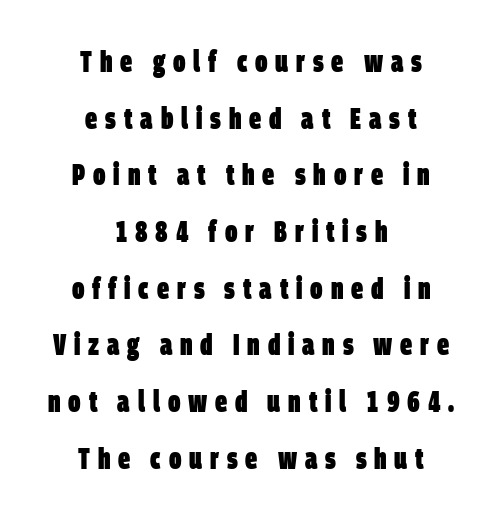
Summary of weight: heavy, a full bold. The face used here is proportionally spaced, like ordinary book or web type. Beneath every word, the page is bare. The face used here is rendered with a markedly widened letterfit.
